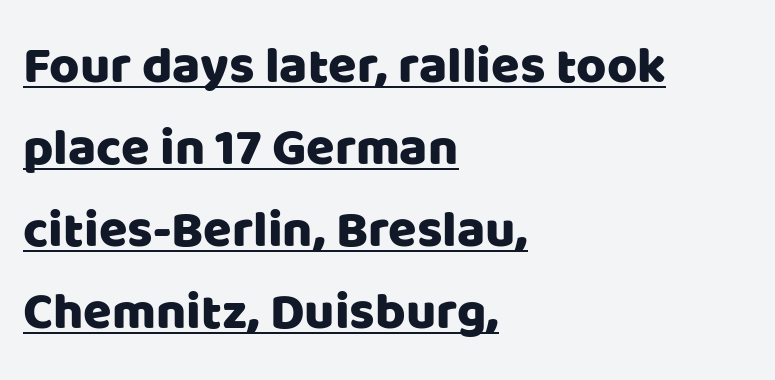
Q: Is the text italic (slanted)? A: No, it is upright.
Q: Is the typeface a serif or a sans-serif typeface? A: Sans-serif.
Q: Is the text underlined? A: Yes.
Q: How is the paragraph aligned? A: Left-aligned.
Q: Is the spacing between letters normal or unusually wide? A: Normal.
Q: Is the spacing between lines tight, normal or loose? A: Normal.
Q: Width (condensed, normal, or wide)? A: Normal.
Q: Stroke contrast? A: Low.
Q: x-height? A: Large.
Q: Monospaced? A: No.
